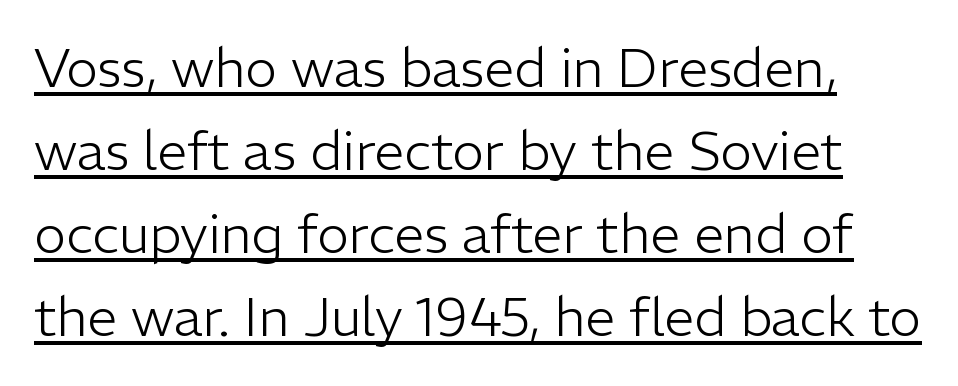
{"serif": "no", "italic": "no", "bold": "no", "weight": "light", "width": "normal", "stroke_contrast": "low", "x_height": "medium", "monospaced": "no", "underline": "yes", "line_spacing": "normal", "line_spacing_ratio": 1.54, "letter_spacing": "normal", "letter_spacing_em": 0.0, "glyph_px": 54}
